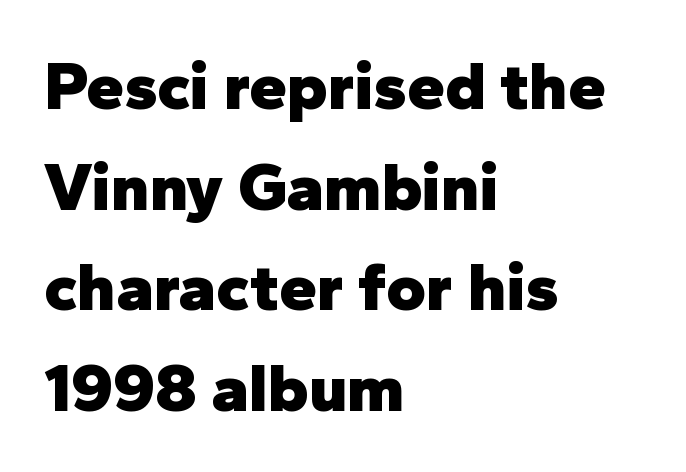
Q: Is the text bold? A: Yes.
Q: Is the text italic (slanted)? A: No, it is upright.
Q: Is the typeface a serif or a sans-serif typeface? A: Sans-serif.
Q: Is the text underlined? A: No.
Q: How is the paragraph aligned? A: Left-aligned.
Q: Is the spacing between letters normal or unusually wide? A: Normal.
Q: Is the spacing between lines tight, normal or loose? A: Normal.
Q: Width (condensed, normal, or wide)? A: Normal.
Q: Stroke contrast? A: Low.
Q: x-height? A: Medium.
Q: Monospaced? A: No.
